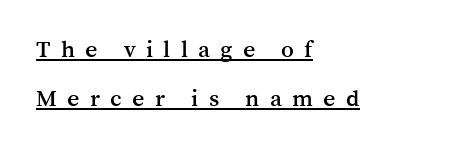
Students, note that the glyphs here are deliberately spaced far apart. If you measured baseline to baseline, you'd find a long distance. The ragged edge is on the right, which tells us the setting is flush left. The specimen reads as upright at a glance.
